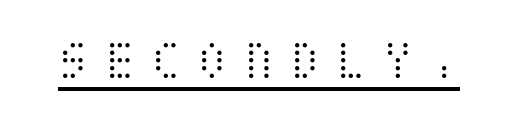
Looks like someone drew a line under every word here. How are the letters spaced? Widely, with obvious added tracking. It's the straight-up-and-down kind of type. The characters are drawn with everyday or finer stroke widths.
